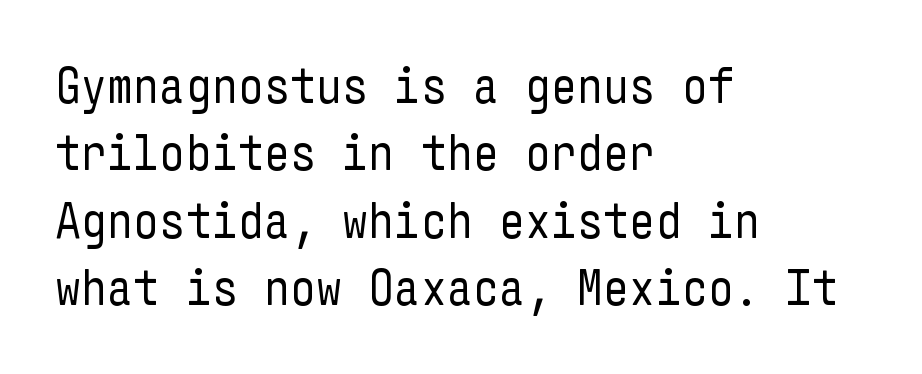
Clear beneath every line of the passage. Compared with a centered layout, this one pins lines to the left instead. Regular leading. Compared with a typical body face, this is equally light or lighter still. The passage shown is typeset with a sans-serif family. Look at the tracking — it's just the regular setting, nothing added.
